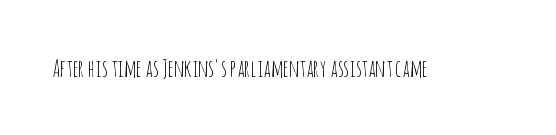
Only glyphs here, with clear space below each row. Notice how the stems are strictly vertical — no italics here. Between one letter and the next there's only the usual sliver of space. Is this a heavy cut? Hardly; it is regular or lighter.
